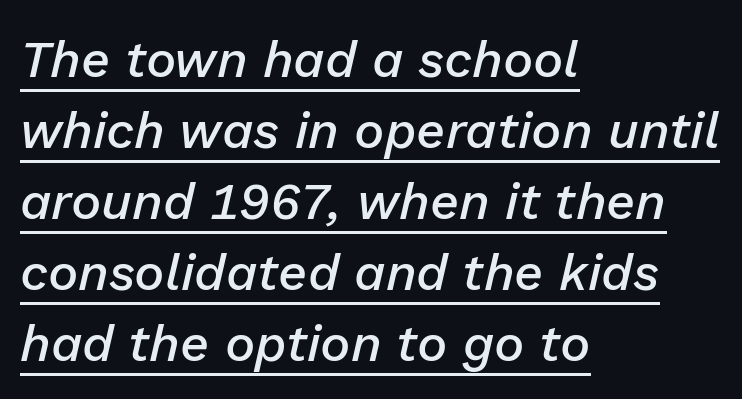
{"italic": "yes", "lean": "right", "slant_degrees": 13, "bold": "semi", "weight": "semibold", "width": "normal", "stroke_contrast": "low", "x_height": "medium", "monospaced": "no", "underline": "yes", "align": "left", "line_spacing": "normal", "line_spacing_ratio": 1.39, "letter_spacing": "normal", "letter_spacing_em": 0.0, "glyph_px": 51}
